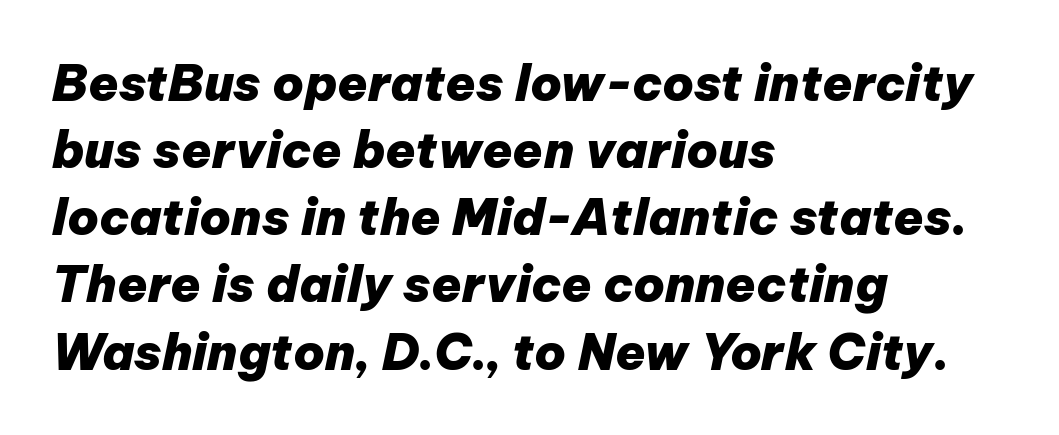
{"italic": "yes", "lean": "right", "slant_degrees": 12, "bold": "yes", "weight": "heavy", "width": "normal", "stroke_contrast": "low", "x_height": "medium", "monospaced": "no", "underline": "no", "align": "left", "line_spacing": "normal", "line_spacing_ratio": 1.37, "letter_spacing": "normal", "letter_spacing_em": 0.0, "glyph_px": 49}
